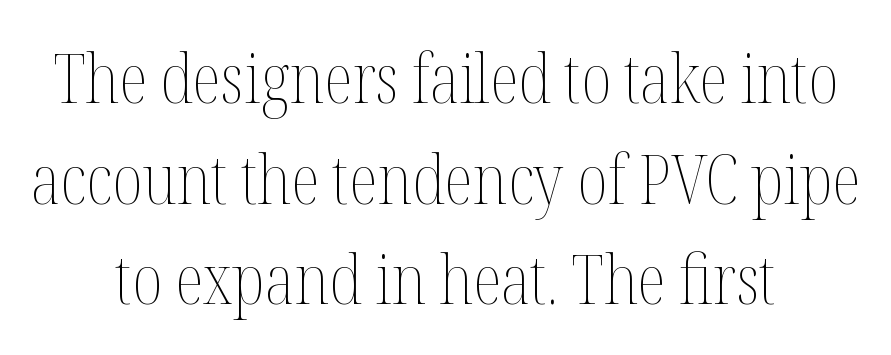
The image shows 68 px thin, condensed type, upright; set centered, normal line spacing (1.48x), normal letter spacing, not underlined; medium stroke contrast and a medium x-height.
